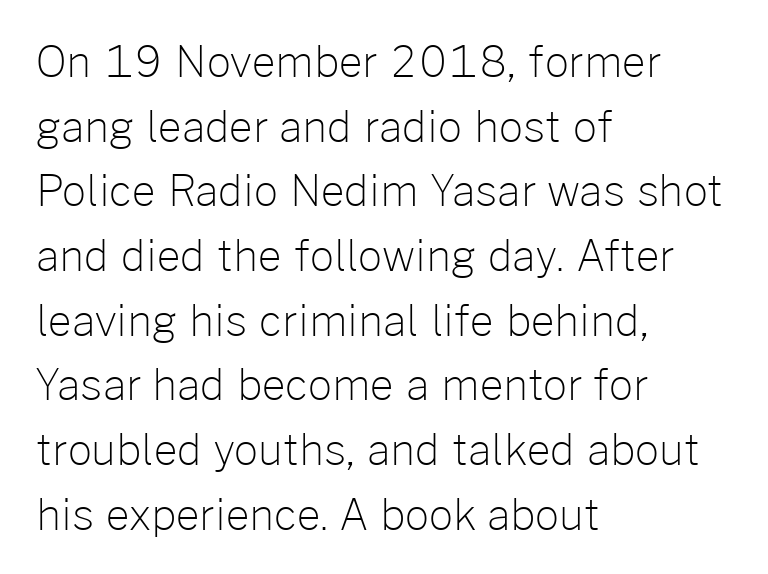
Each letter keeps its own natural width here, so spacing adapts to shape. This is not heavy type; no bold has been used. One-word summary of the alignment: left. The gaps between neighbouring characters are ordinary and unremarkable.
